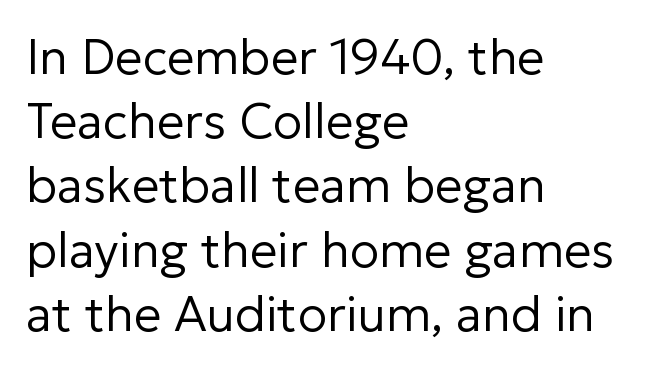
{"serif": "no", "italic": "no", "bold": "no", "weight": "regular", "width": "normal", "stroke_contrast": "low", "x_height": "medium", "monospaced": "no", "underline": "no", "align": "left", "line_spacing": "normal", "line_spacing_ratio": 1.31, "letter_spacing": "normal", "letter_spacing_em": 0.0, "glyph_px": 49}
